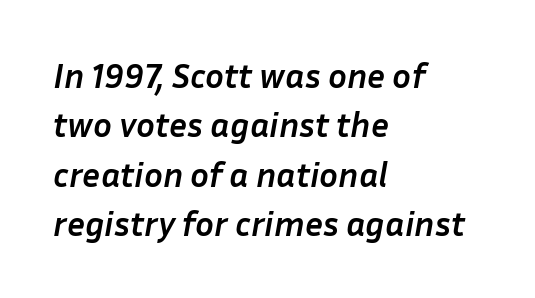
Q: Is the text bold? A: Yes.
Q: Is the text italic (slanted)? A: Yes, it leans right by about 10 degrees.
Q: Is the text underlined? A: No.
Q: How is the paragraph aligned? A: Left-aligned.
Q: Is the spacing between letters normal or unusually wide? A: Normal.
Q: Is the spacing between lines tight, normal or loose? A: Normal.
Q: Width (condensed, normal, or wide)? A: Normal.
Q: Stroke contrast? A: Low.
Q: x-height? A: Medium.
Q: Monospaced? A: No.
